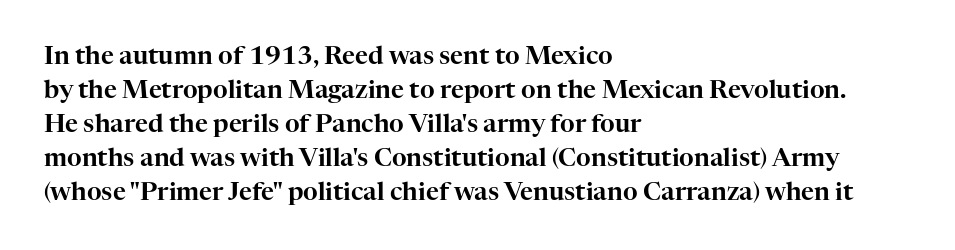
{"italic": "no", "underline": "no", "align": "left", "line_spacing": "normal", "line_spacing_ratio": 1.36, "letter_spacing": "normal", "letter_spacing_em": 0.0, "glyph_px": 25}
